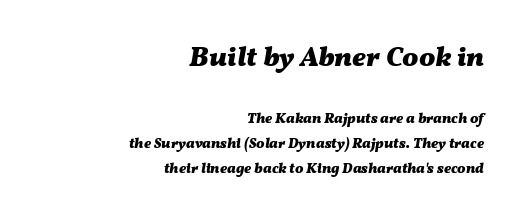
Compare the two chunks: the upper has the greater cap height. The rendering anchors every line to the right-hand side. Letter spacing: default. Quick note: italic.
